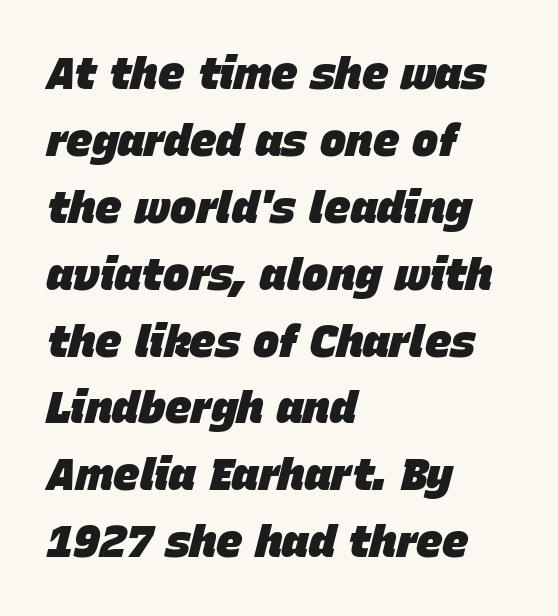
The image shows 44 px heavy type, italic (leaning right); set left-aligned, normal line spacing (1.52x), normal letter spacing, not underlined; low stroke contrast and a large x-height.
